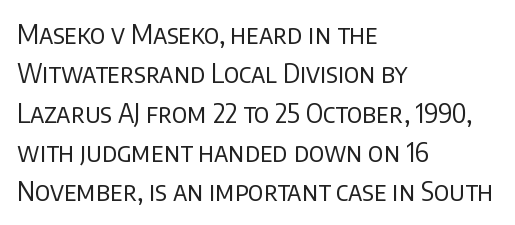
The image shows 26 px text type, upright; set left-aligned, normal line spacing (1.51x), normal letter spacing, not underlined.
